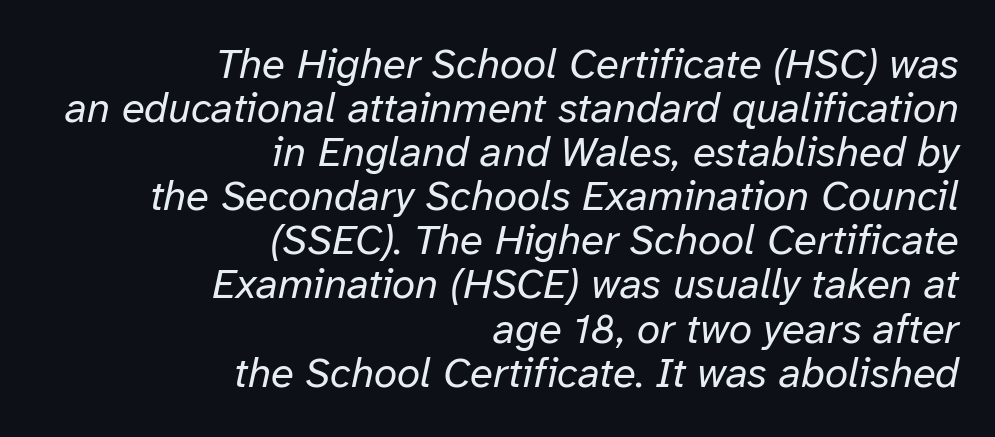
Character widths vary here, with narrow letters taking less room than wide ones. These lines were composed using italics. Letters have the restrained weight of plain body copy at most. This rendering features lettering with no underline. The space between consecutive lines is stingy. These lines stack with their right ends in a neat column.
